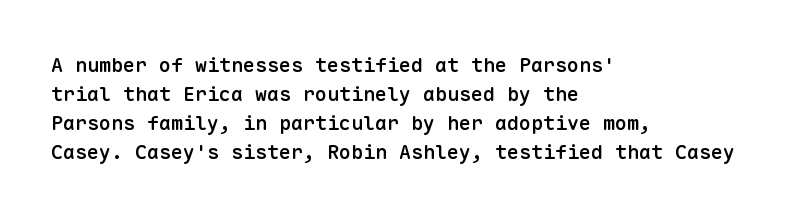
The image shows 20 px text type, upright; set left-aligned, normal line spacing (1.45x), normal letter spacing, not underlined.
